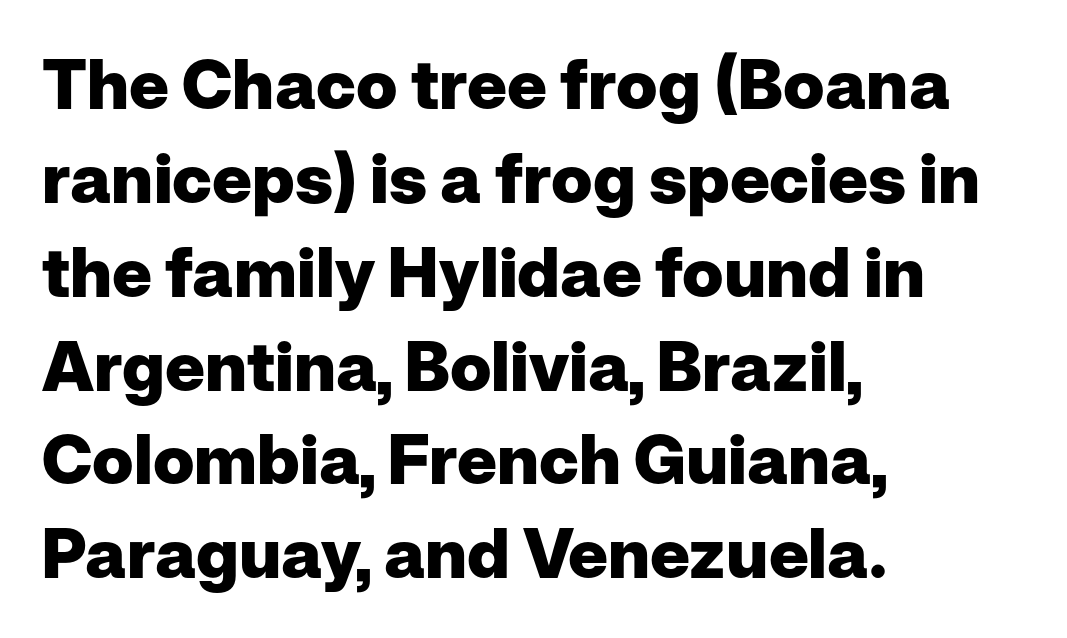
Think of a printed novel: that variable character pitch is what you see here. Rows of type keep a routine distance in the vertical direction. No word sits above an underline. A typesetter would call this zero additional tracking.
